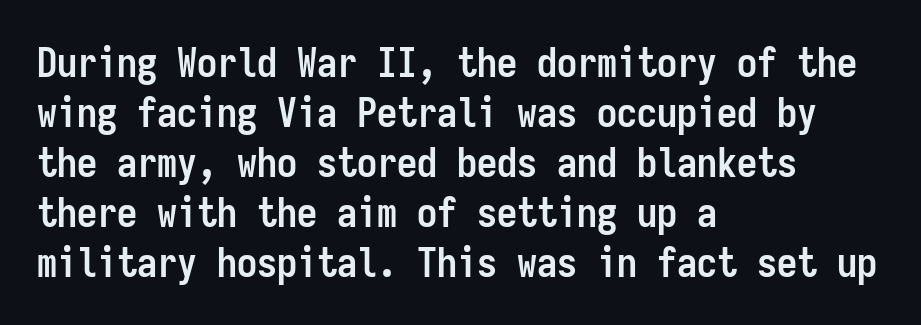
Students, observe: this is what conventionally led text looks like. Between one letter and the next there's only the usual sliver of space. Which margin do the lines hug? The left one — the right edge is uneven. Weight check: bold — yes, fully.
